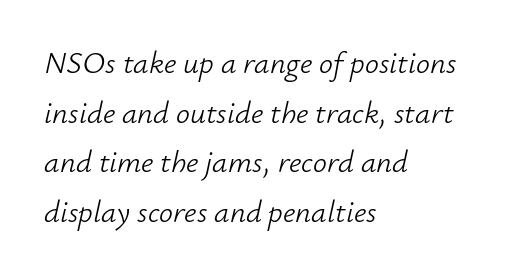
Interline gaps are of average width in this sample. Is this a fixed-width face? No — the glyphs have proportional, varying widths. Each word holds together tightly as a unit, with standard inter-letter gaps. These glyphs show unthickened strokes, regular width or finer. This rendering features lettering with no underline. Quick note: italic.
